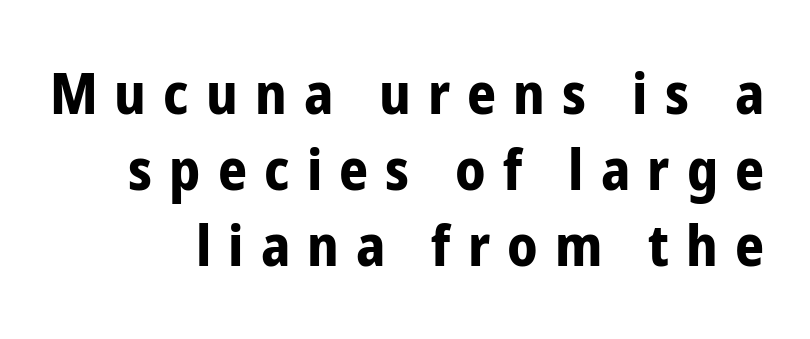
Think of a printed novel: that variable character pitch is what you see here. Horizontally, the lines are justified to the trailing edge only. Evenly set lines give the paragraph a standard silhouette. This rendering employs a face without finishing strokes, i.e., a sans-serif.
